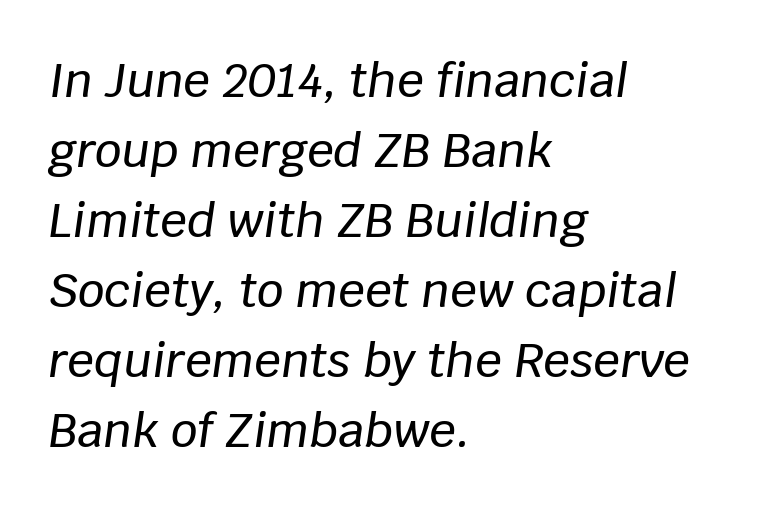
{"italic": "yes", "lean": "right", "slant_degrees": 8, "width": "normal", "stroke_contrast": "low", "x_height": "large", "monospaced": "no", "underline": "no", "align": "left", "line_spacing": "normal", "line_spacing_ratio": 1.49, "letter_spacing": "normal", "letter_spacing_em": 0.0, "glyph_px": 47}
